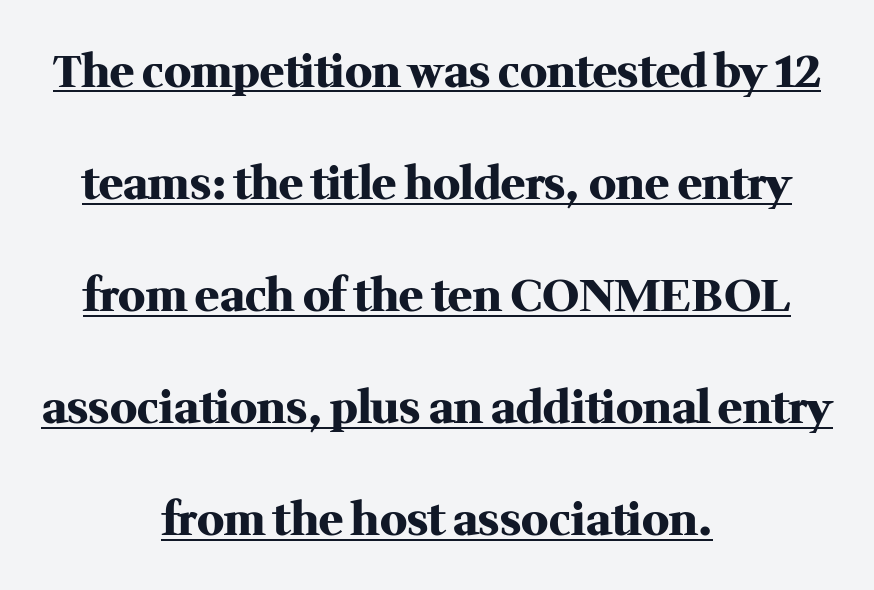
Tracking here is standard; glyphs follow each other at the usual distance. Pretty heavy lettering here — definitely bold. Underlined type. Do the characters align in a grid? No, the font is proportional.
